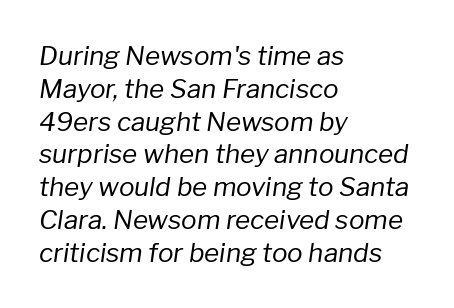
{"italic": "yes", "lean": "right", "slant_degrees": 8, "bold": "no", "underline": "no", "align": "left", "line_spacing": "normal", "line_spacing_ratio": 1.26, "letter_spacing": "normal", "letter_spacing_em": 0.0, "glyph_px": 26}
